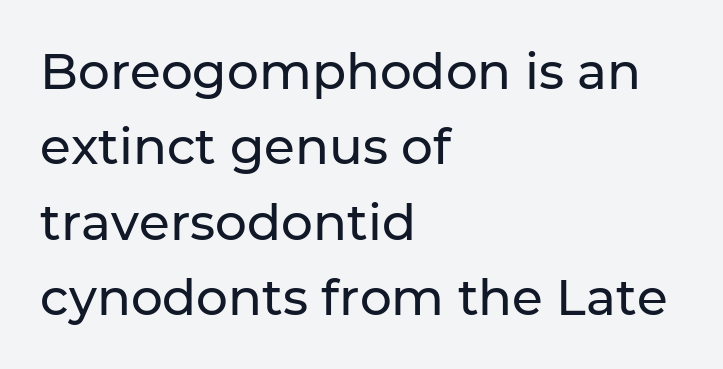
A typesetter would call this zero additional tracking. Honestly, there is no underline to notice here at all. You can tell from the bare stems that sans-serif type was used. The letters advance in unequal steps, a hallmark of proportional type. These lines are set flush left with a ragged right edge. Ordinary non-slanted type is in use.
